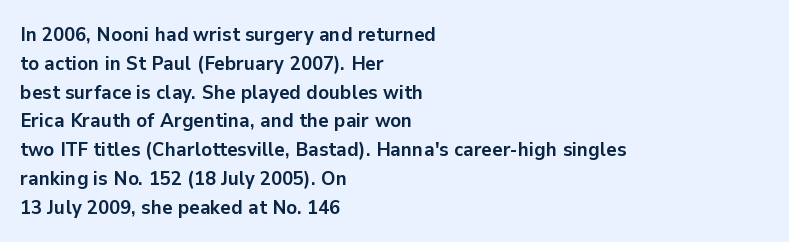
Line starts are locked; line ends wander. Bold? Absolutely — the strokes are thick and heavy. Nobody touched the tracking dial on this one. Bare-footed words on every line. These lines sit exactly where default settings would place them.
